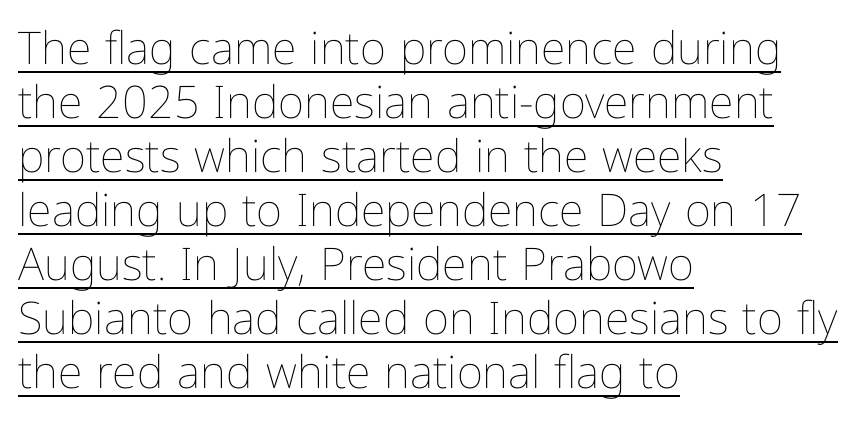
The image shows 45 px thin, condensed type, upright; set left-aligned, line spacing 1.2x, normal letter spacing, underlined; low stroke contrast and a medium x-height.
